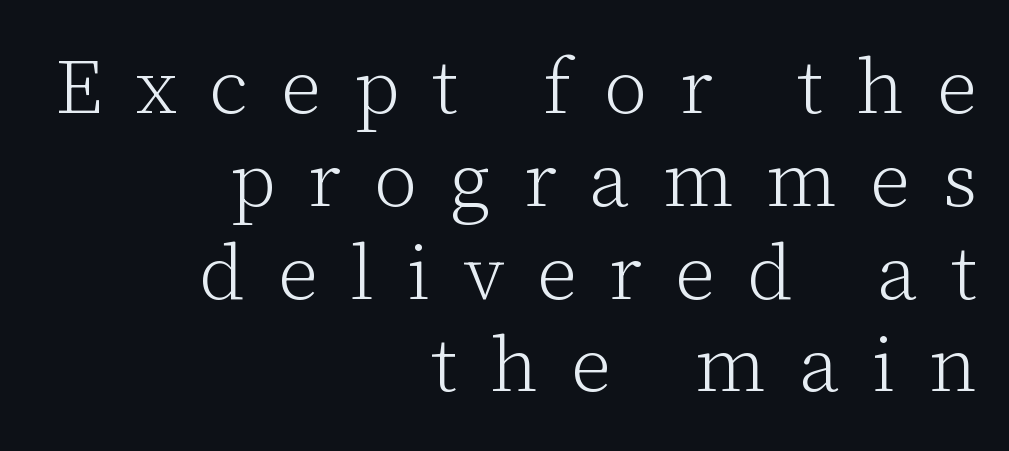
Q: Is the text bold? A: No.
Q: Is the text italic (slanted)? A: No, it is upright.
Q: Is the typeface a serif or a sans-serif typeface? A: Serif.
Q: Is the text underlined? A: No.
Q: How is the paragraph aligned? A: Right-aligned.
Q: Is the spacing between letters normal or unusually wide? A: Unusually wide.
Q: Width (condensed, normal, or wide)? A: Normal.
Q: Stroke contrast? A: Low.
Q: x-height? A: Medium.
Q: Monospaced? A: No.
